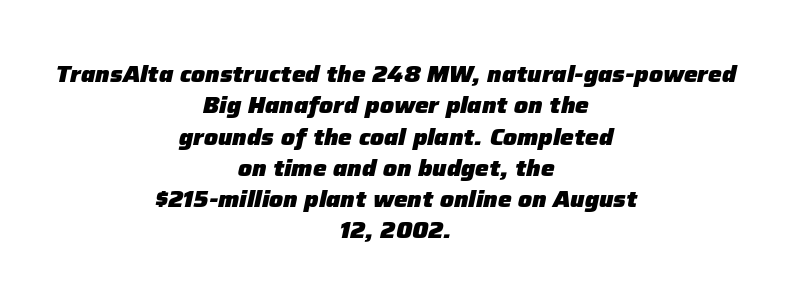
The image shows 23 px bold type, italic (leaning right); set centered, normal line spacing (1.36x), normal letter spacing, not underlined.
